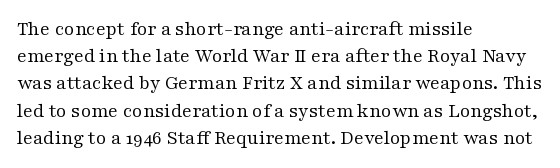
Q: Is the text bold? A: No.
Q: Is the text italic (slanted)? A: No, it is upright.
Q: Is the text underlined? A: No.
Q: How is the paragraph aligned? A: Left-aligned.
Q: Is the spacing between letters normal or unusually wide? A: Normal.
Q: Is the spacing between lines tight, normal or loose? A: Normal.
